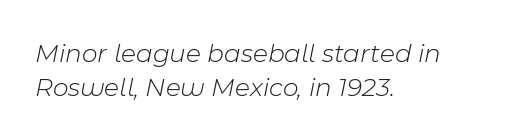
The image shows 27 px text type, italic (leaning right); set left-aligned, normal line spacing (1.27x), normal letter spacing, not underlined.
